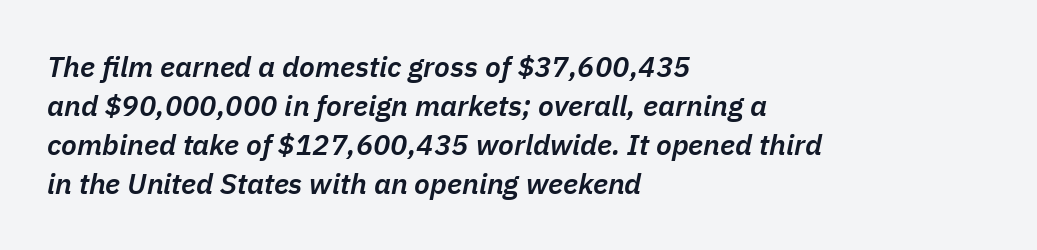
{"italic": "yes", "lean": "right", "slant_degrees": 11, "bold": "semi", "weight": "semibold", "width": "normal", "stroke_contrast": "low", "x_height": "medium", "monospaced": "no", "underline": "no", "align": "left", "line_spacing": "normal", "line_spacing_ratio": 1.35, "letter_spacing": "normal", "letter_spacing_em": 0.0, "glyph_px": 29}
